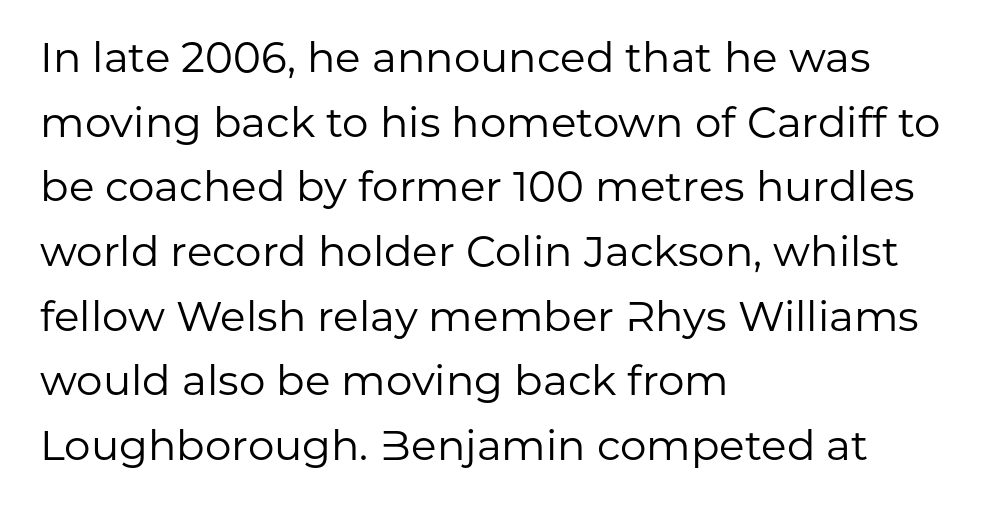
Q: Is the text bold? A: No.
Q: Is the text italic (slanted)? A: No, it is upright.
Q: Is the typeface a serif or a sans-serif typeface? A: Sans-serif.
Q: Is the text underlined? A: No.
Q: How is the paragraph aligned? A: Left-aligned.
Q: Is the spacing between letters normal or unusually wide? A: Normal.
Q: Is the spacing between lines tight, normal or loose? A: Normal.
Q: Width (condensed, normal, or wide)? A: Normal.
Q: Stroke contrast? A: Low.
Q: x-height? A: Medium.
Q: Monospaced? A: No.
